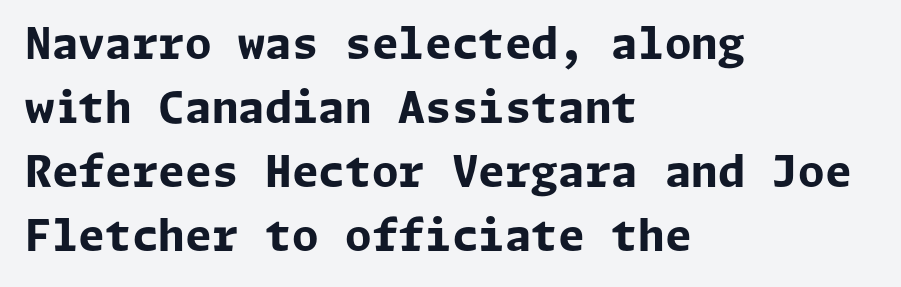
The image shows 43 px bold sans-serif type, upright; set left-aligned, normal line spacing (1.49x), normal letter spacing, not underlined; low stroke contrast and a medium x-height.
